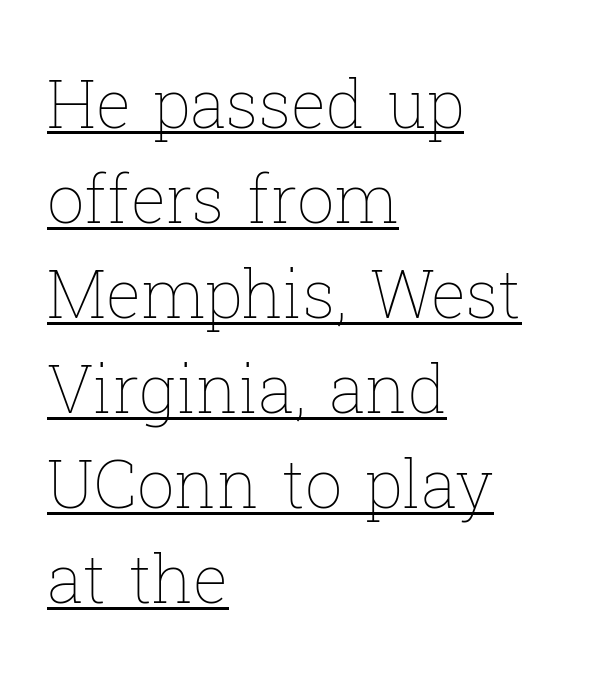
This sample keeps an unexceptional amount of space between lines. Do the characters align in a grid? No, the font is proportional. The setting favours the left margin, as ordinary paragraphs usually do. Tracking value appears to be zero — textbook default spacing. Weight: not bold — regular or lighter. Glance below the letters and you will spot a drawn line.
